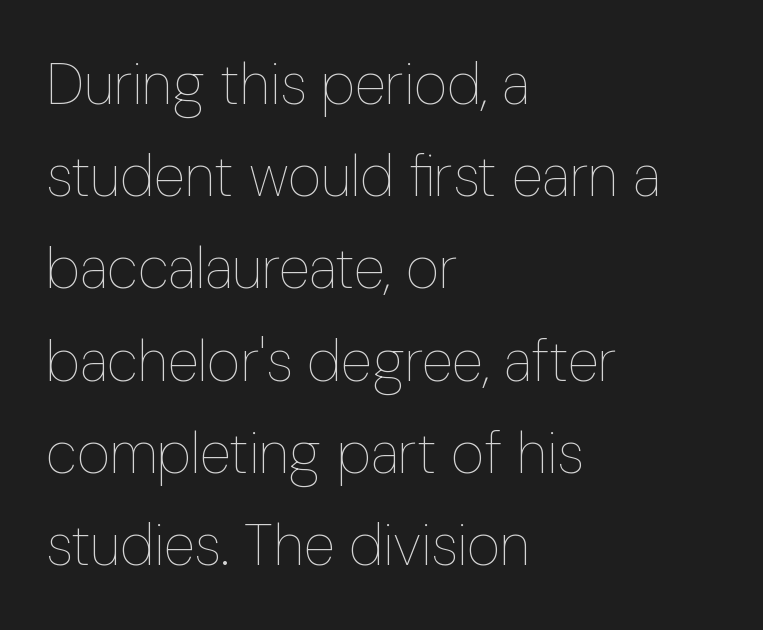
In CSS terms this would be text-align: left. Reading down the column, the eye jumps a familiar distance to each next line. Spacing verdict: proportional, widths tailored to each character. The letterforms sit shoulder to shoulder at normal distance. The baseline area is clear. Every character sits straight up, as roman type does.
